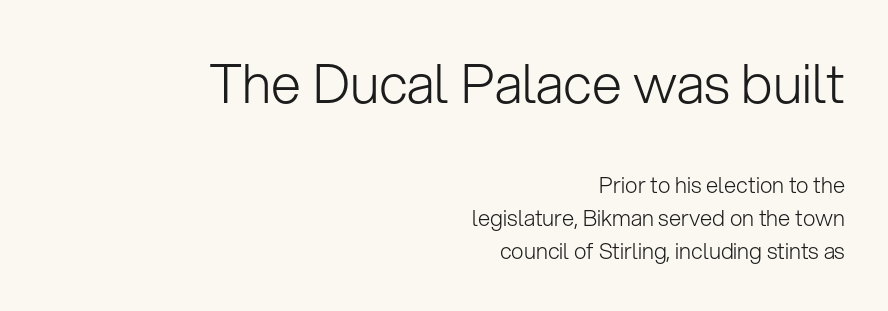
Q: Is the text bold? A: No.
Q: Is the text italic (slanted)? A: No, it is upright.
Q: Is the typeface a serif or a sans-serif typeface? A: Sans-serif.
Q: Is the text underlined? A: No.
Q: How is the paragraph aligned? A: Right-aligned.
Q: Is the spacing between letters normal or unusually wide? A: Normal.
Q: Is the spacing between lines tight, normal or loose? A: Normal.
Q: Which block of text is set in a larger size, the first (top) or the second (bottom)? A: The first (top) one.
Q: Width (condensed, normal, or wide)? A: Normal.
Q: Stroke contrast? A: Low.
Q: x-height? A: Medium.
Q: Monospaced? A: No.
